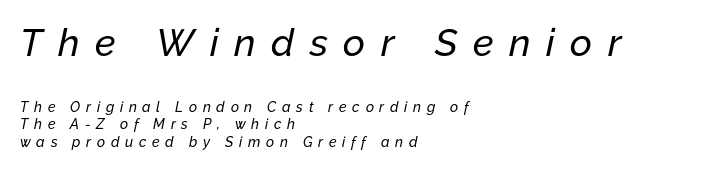
The image shows 38 px text type, italic (leaning right); set left-aligned, normal line spacing (1.25x), unusually wide letter spacing (+0.41 em), not underlined; the first (top) block is 2.71x larger; low stroke contrast and a medium x-height.
